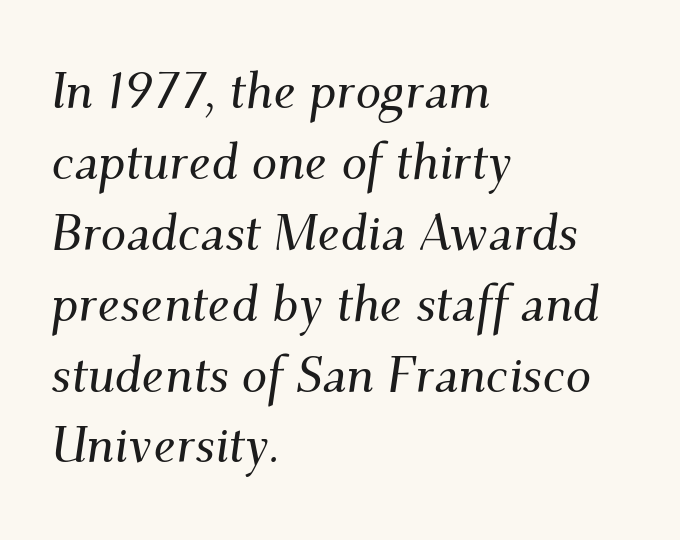
{"serif": "yes", "italic": "yes", "lean": "right", "slant_degrees": 9, "width": "normal", "stroke_contrast": "medium", "x_height": "small", "monospaced": "no", "underline": "no", "align": "left", "line_spacing": "normal", "line_spacing_ratio": 1.39, "letter_spacing": "normal", "letter_spacing_em": 0.0, "glyph_px": 51}
